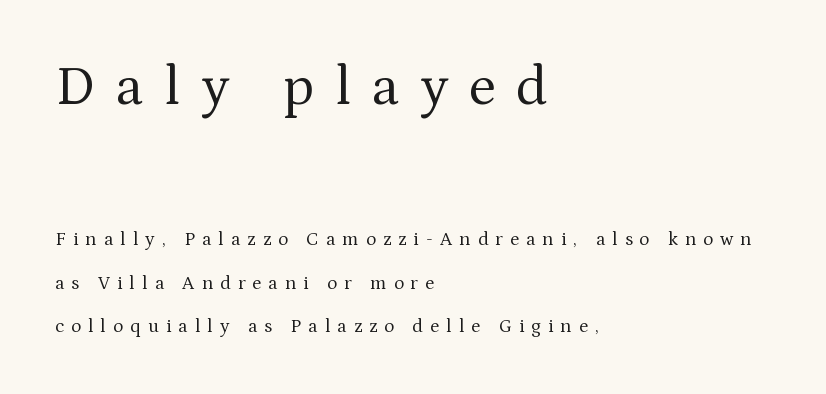
{"serif": "yes", "italic": "no", "bold": "no", "weight": "regular", "width": "normal", "stroke_contrast": "medium", "x_height": "medium", "monospaced": "no", "underline": "no", "align": "left", "line_spacing": "loose", "line_spacing_ratio": 2.29, "letter_spacing": "wide", "letter_spacing_em": 0.37, "larger_block": "first", "size_ratio": 2.95, "glyph_px": 56}
